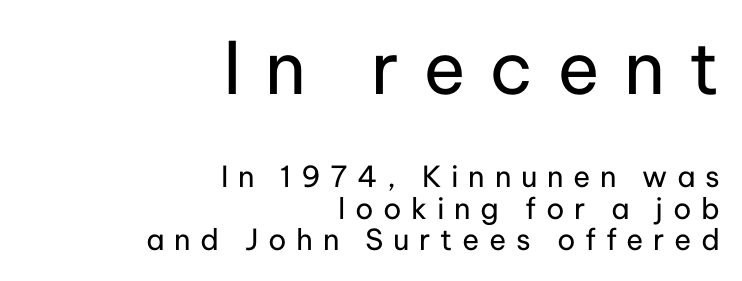
The image shows 72 px regular-weight sans-serif type, upright; set right-aligned, tight line spacing (1.09x), unusually wide letter spacing (+0.33 em), not underlined; the first (top) block is 2.48x larger; low stroke contrast and a medium x-height.
